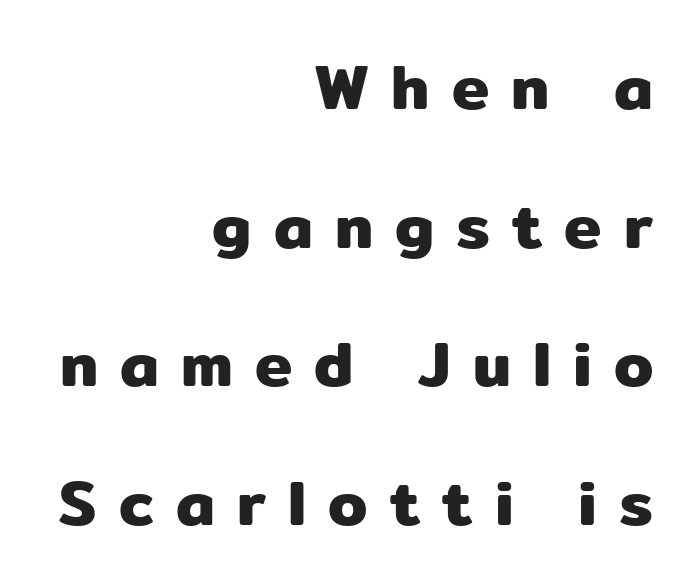
The passage is arranged like a letterhead date or caption credit — flush right. The lettering stays uniformly vertical, giving the passage a roman look. The leading is generous, giving the passage an open texture. You could not count columns in this text — the font is proportionally spaced. Nobody drew a line under any word here.
